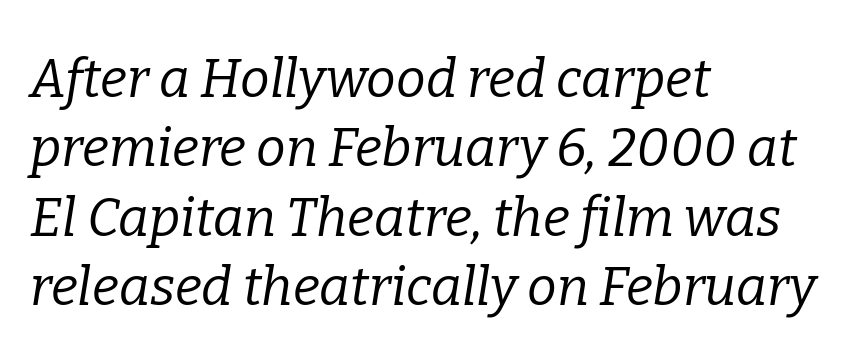
Q: Is the text bold? A: No.
Q: Is the text italic (slanted)? A: Yes, it leans right by about 9 degrees.
Q: Is the typeface a serif or a sans-serif typeface? A: Serif.
Q: Is the text underlined? A: No.
Q: How is the paragraph aligned? A: Left-aligned.
Q: Is the spacing between letters normal or unusually wide? A: Normal.
Q: Is the spacing between lines tight, normal or loose? A: Normal.
Q: Width (condensed, normal, or wide)? A: Normal.
Q: Stroke contrast? A: Low.
Q: x-height? A: Medium.
Q: Monospaced? A: No.
